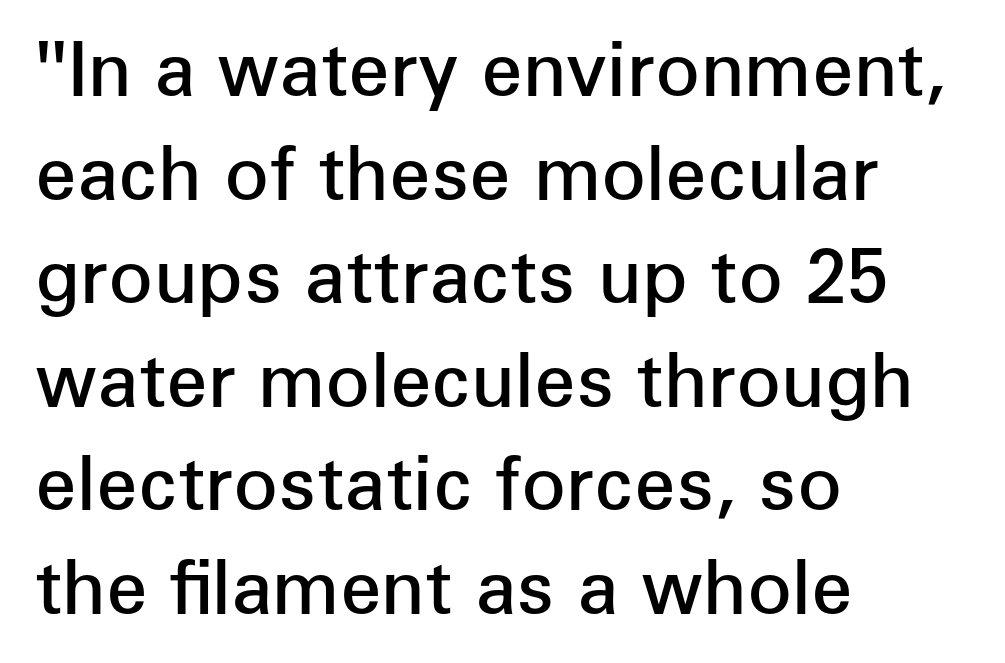
Q: Is the text bold? A: Semi-bold.
Q: Is the text italic (slanted)? A: No, it is upright.
Q: Is the typeface a serif or a sans-serif typeface? A: Sans-serif.
Q: Is the text underlined? A: No.
Q: How is the paragraph aligned? A: Left-aligned.
Q: Is the spacing between letters normal or unusually wide? A: Normal.
Q: Is the spacing between lines tight, normal or loose? A: Normal.
Q: Width (condensed, normal, or wide)? A: Normal.
Q: Stroke contrast? A: Low.
Q: x-height? A: Medium.
Q: Monospaced? A: No.
